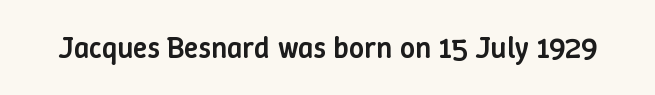
Q: Is the text bold? A: Semi-bold.
Q: Is the text italic (slanted)? A: No, it is upright.
Q: Is the text underlined? A: No.
Q: Is the spacing between letters normal or unusually wide? A: Normal.
Q: Width (condensed, normal, or wide)? A: Normal.
Q: Stroke contrast? A: Low.
Q: x-height? A: Medium.
Q: Monospaced? A: No.
